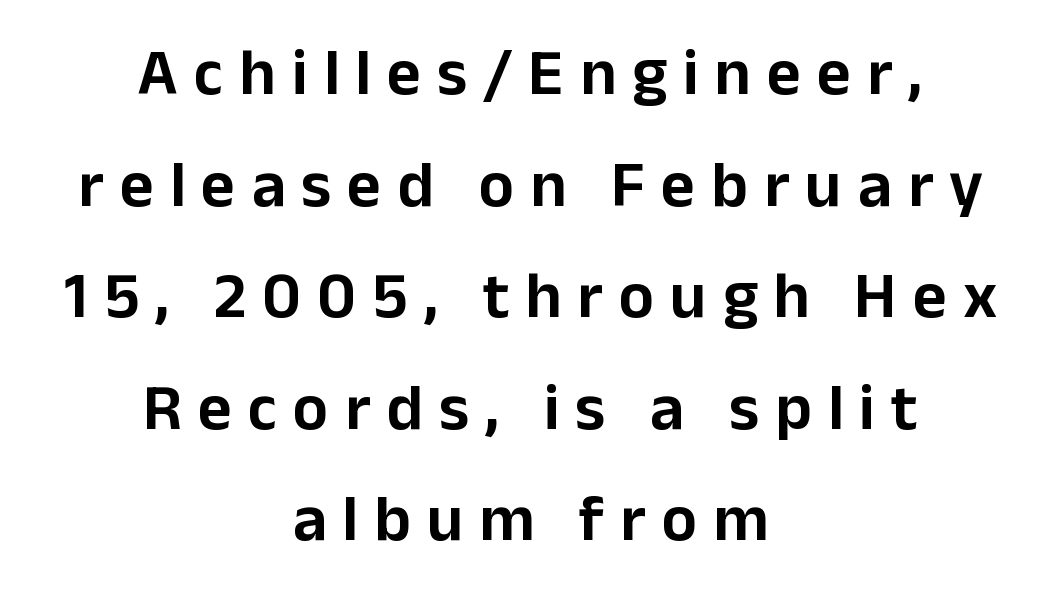
The image shows 66 px sans-serif type, upright; set centered, normal line spacing (1.69x), unusually wide letter spacing (+0.24 em), not underlined; low stroke contrast and a medium x-height.
